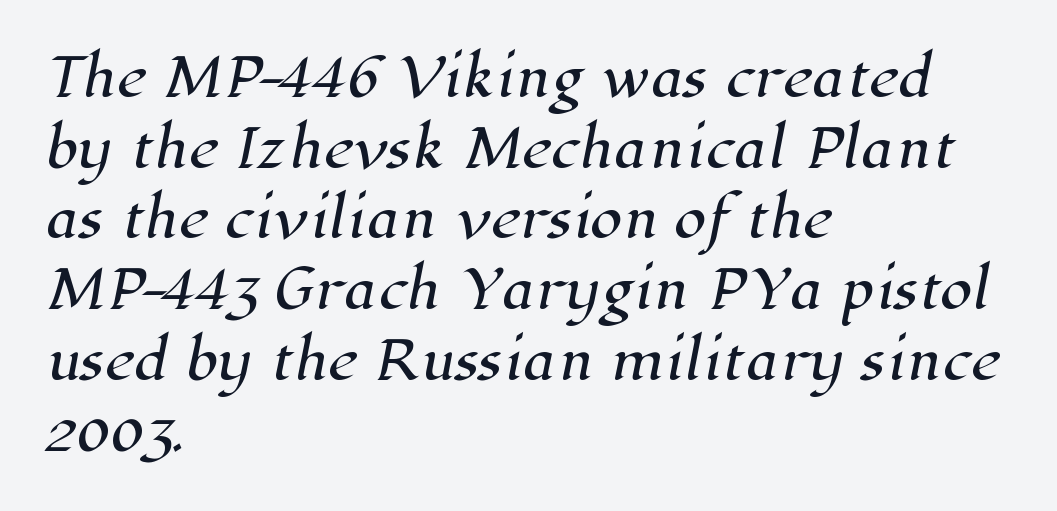
The image shows 52 px serif type; set left-aligned, normal line spacing (1.36x), normal letter spacing, not underlined; high stroke contrast and a medium x-height.
